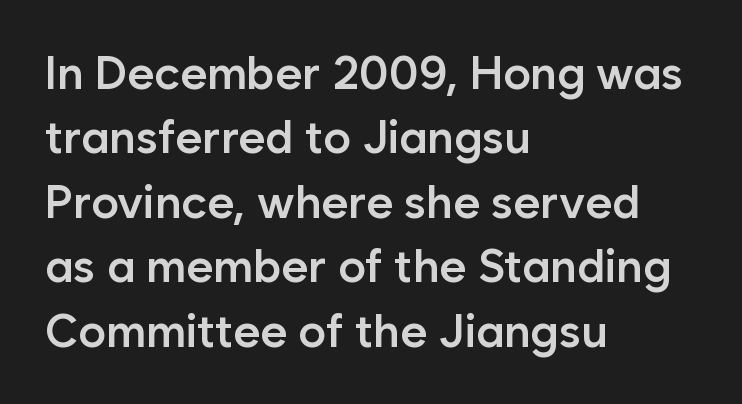
Is this a fixed-width face? No — the glyphs have proportional, varying widths. Layout note: lines flush left. Serif or sans? Sans — the stroke terminals are bare. The area under the type is left untouched. The strokes are fattened partway — semibold, not bold.
